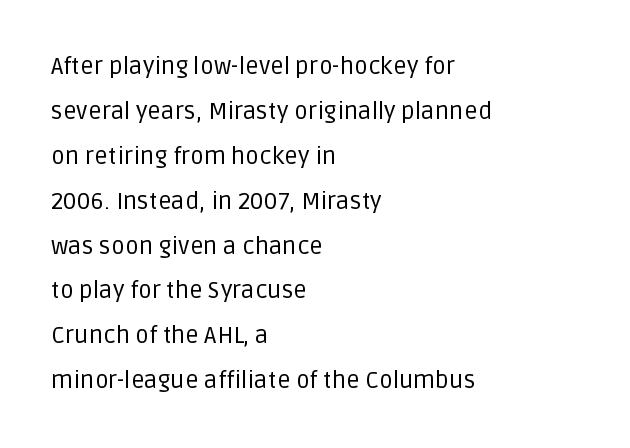
The line texture is even and compact thanks to regular tracking. All the whitespace from short lines collects on the right. A quiet, ordinary-to-light weight characterises the typeface. The string is rendered with underlining switched off. No italicization has been applied; the sample stays upright.
